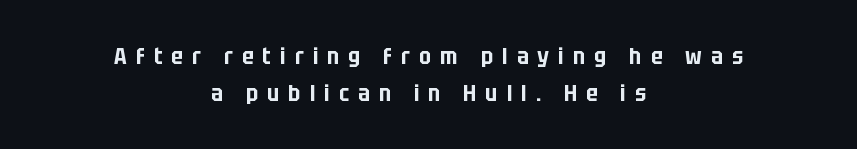
Q: Is the text italic (slanted)? A: No, it is upright.
Q: Is the text underlined? A: No.
Q: How is the paragraph aligned? A: Centered.
Q: Is the spacing between letters normal or unusually wide? A: Unusually wide.
Q: Is the spacing between lines tight, normal or loose? A: Normal.
